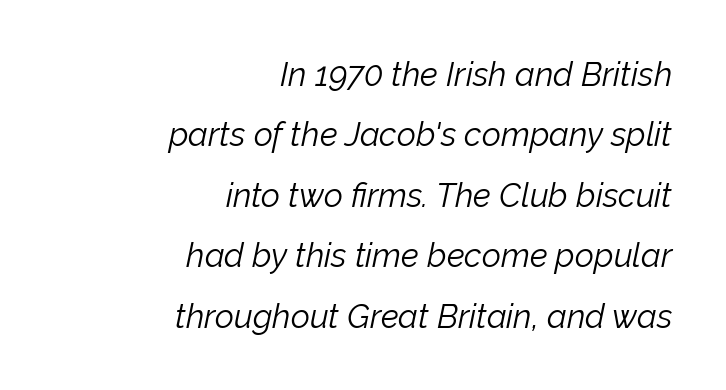
Right-aligned paragraph, ragged on the left. If you drew a line through each stem, it would be angled. The gaps between neighbouring characters are ordinary and unremarkable. The strokes carry an ordinary text weight at most.
